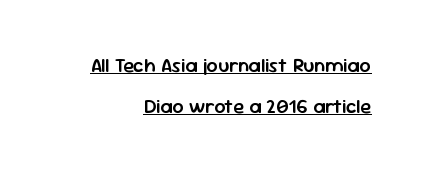
{"italic": "no", "bold": "semi", "underline": "yes", "align": "right", "line_spacing": "loose", "line_spacing_ratio": 2.05, "letter_spacing": "normal", "letter_spacing_em": 0.0, "glyph_px": 20}
